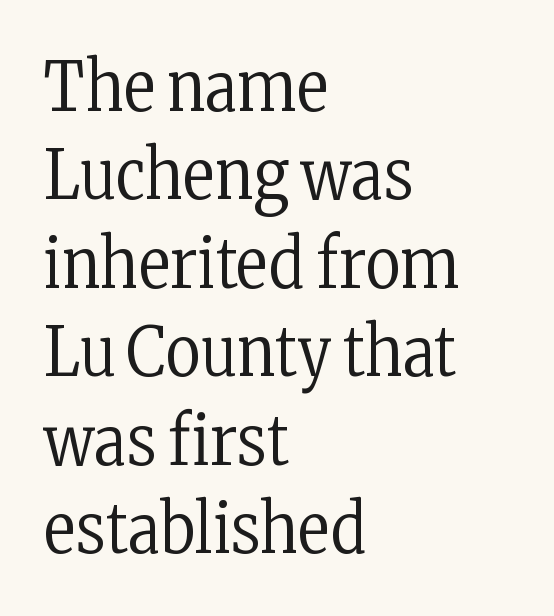
{"serif": "yes", "italic": "no", "bold": "no", "weight": "regular", "width": "condensed", "stroke_contrast": "low", "x_height": "medium", "monospaced": "no", "underline": "no", "align": "left", "line_spacing": "normal", "line_spacing_ratio": 1.3, "letter_spacing": "normal", "letter_spacing_em": 0.0, "glyph_px": 68}
